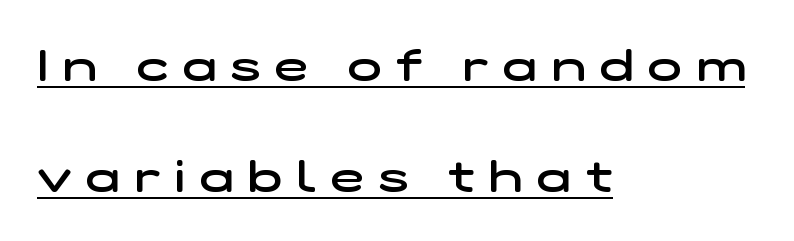
The image shows 45 px semibold, wide sans-serif type; set left-aligned, loose line spacing (2.47x), unusually wide letter spacing (+0.32 em), underlined; low stroke contrast and a medium x-height.
